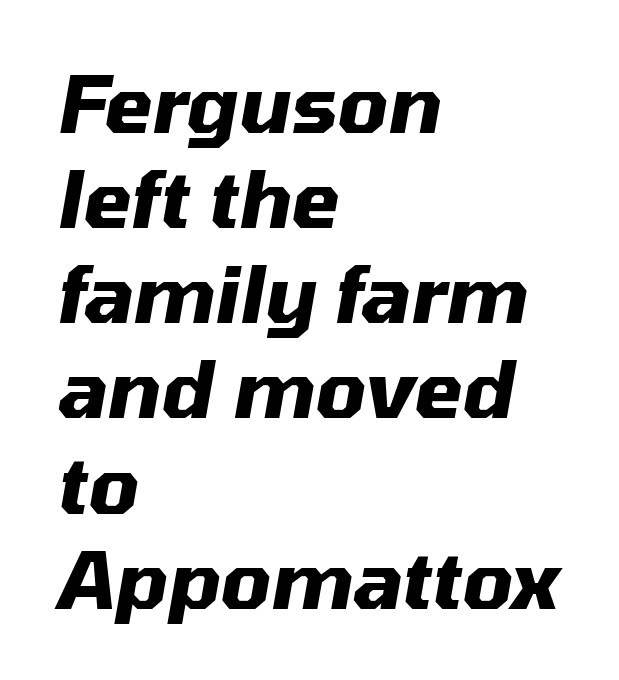
{"italic": "yes", "lean": "right", "slant_degrees": 10, "bold": "yes", "weight": "heavy", "width": "normal", "stroke_contrast": "medium", "x_height": "medium", "monospaced": "no", "underline": "no", "align": "left", "line_spacing_ratio": 1.22, "letter_spacing": "normal", "letter_spacing_em": 0.0, "glyph_px": 78}
